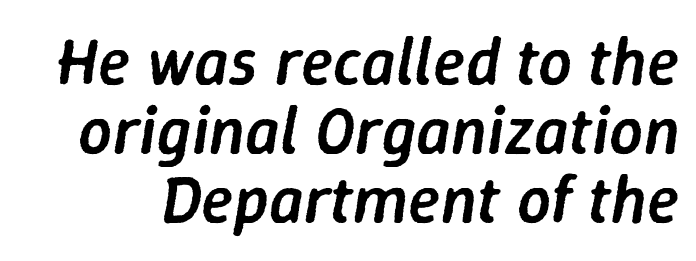
The font is running at a semibold setting, under full bold. These lines are rendered in a variable-pitch font. This block would grow much taller if given ordinary leading; it's compressed now. This is oblique type, the kind used for emphasis or titles.
